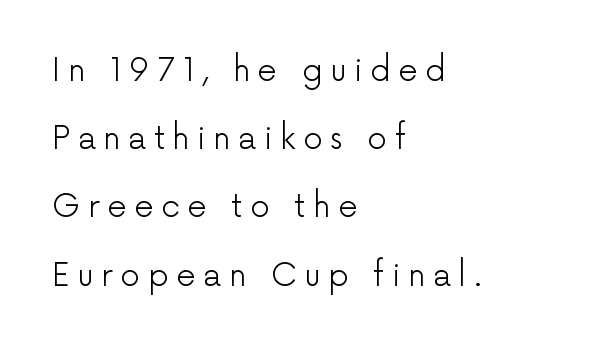
Q: Is the text bold? A: No.
Q: Is the text italic (slanted)? A: No, it is upright.
Q: Is the typeface a serif or a sans-serif typeface? A: Sans-serif.
Q: Is the text underlined? A: No.
Q: How is the paragraph aligned? A: Left-aligned.
Q: Is the spacing between letters normal or unusually wide? A: Unusually wide.
Q: Is the spacing between lines tight, normal or loose? A: Loose.
Q: Width (condensed, normal, or wide)? A: Normal.
Q: Stroke contrast? A: Low.
Q: x-height? A: Medium.
Q: Monospaced? A: No.
